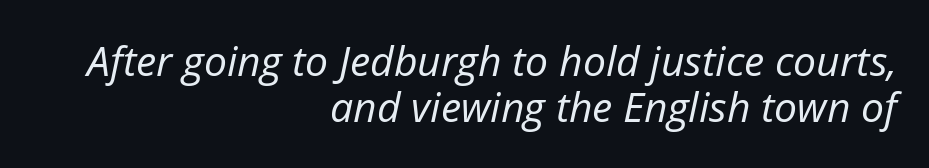
The tracking reads as untouched default to a designer's eye. Which margin do the lines hug? The right one — the left edge is uneven. The leading is snug, giving the passage a crowded texture. It's the slanting kind of type.
